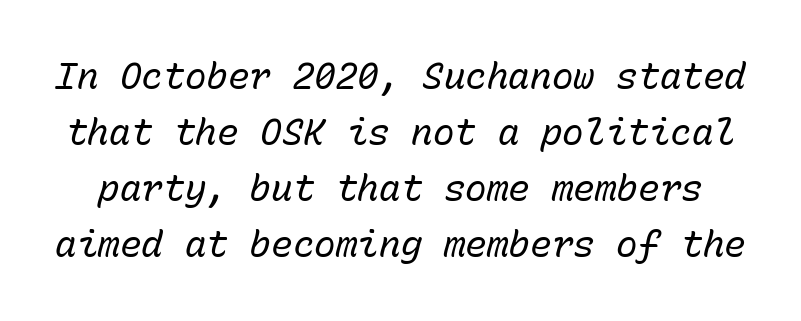
Quick note: italic. What stands out about the letter spacing? Nothing — it is the standard amount. Note the uniform advance width — an 'i' takes as much space as an 'm'. Compared with a typical body face, this is equally light or lighter still. The string is rendered with underlining switched off.
